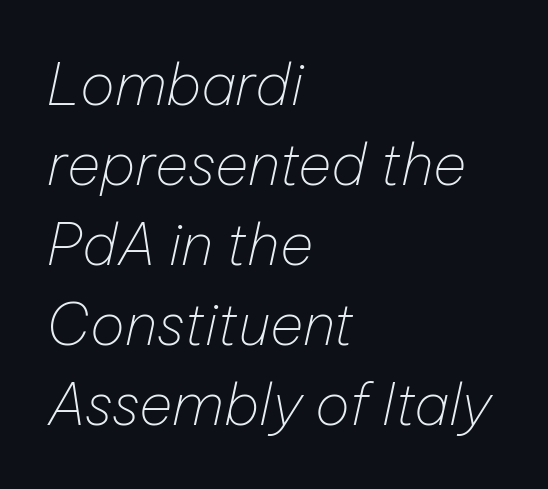
{"italic": "yes", "lean": "right", "slant_degrees": 12, "bold": "no", "weight": "thin", "width": "normal", "stroke_contrast": "low", "x_height": "medium", "monospaced": "no", "underline": "no", "align": "left", "line_spacing": "normal", "line_spacing_ratio": 1.38, "letter_spacing": "normal", "letter_spacing_em": 0.0, "glyph_px": 58}
